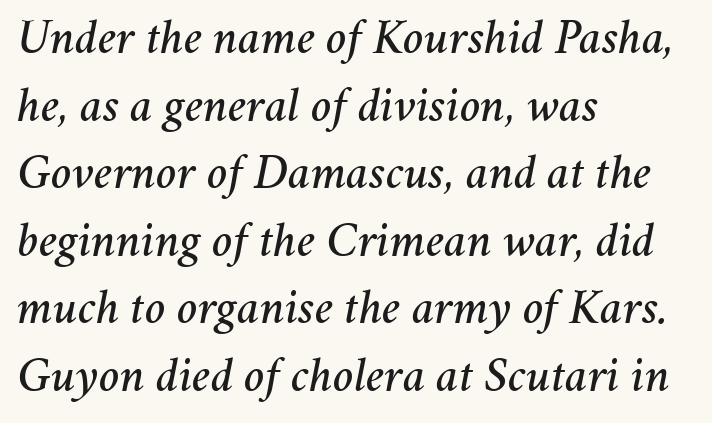
The image shows 49 px text type, italic (leaning right); set left-aligned, normal line spacing (1.38x), normal letter spacing, not underlined; medium stroke contrast and a medium x-height.
